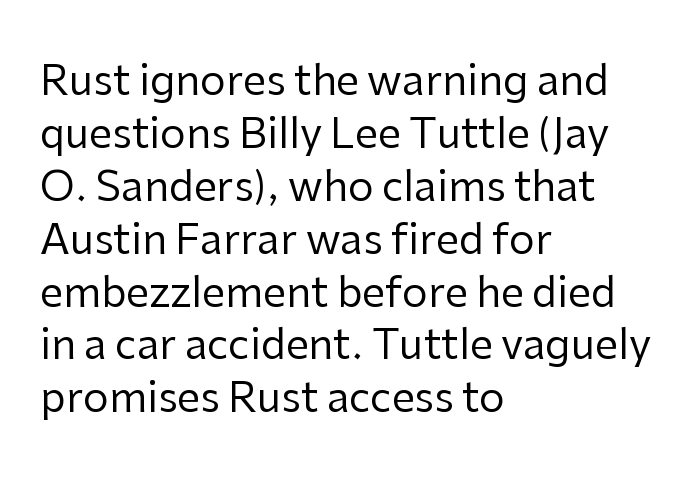
{"serif": "no", "italic": "no", "bold": "no", "weight": "regular", "width": "normal", "stroke_contrast": "low", "x_height": "medium", "monospaced": "no", "underline": "no", "align": "left", "line_spacing": "normal", "line_spacing_ratio": 1.29, "letter_spacing": "normal", "letter_spacing_em": 0.0, "glyph_px": 41}
